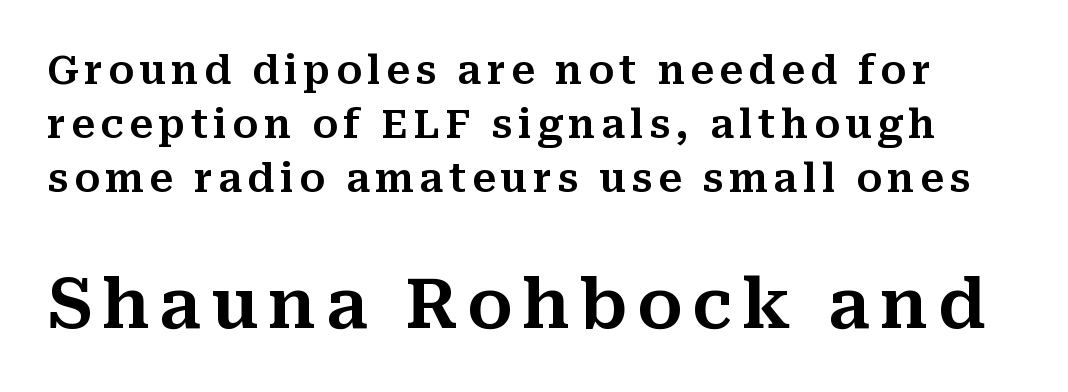
The image shows 69 px serif type, upright; set normal line spacing (1.38x), not underlined; the second (bottom) block is 1.77x larger; medium stroke contrast and a medium x-height.
